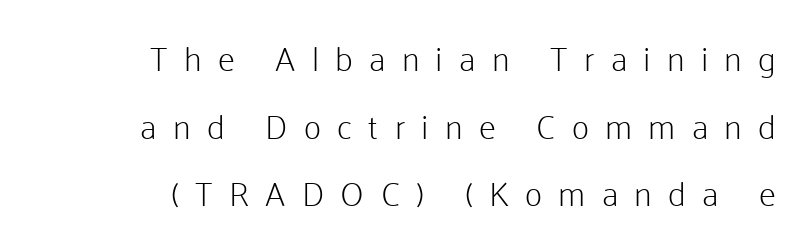
{"serif": "no", "italic": "no", "bold": "no", "weight": "light", "width": "normal", "stroke_contrast": "low", "x_height": "medium", "monospaced": "no", "underline": "no", "align": "right", "line_spacing": "loose", "line_spacing_ratio": 1.99, "letter_spacing": "wide", "letter_spacing_em": 0.48, "glyph_px": 34}
